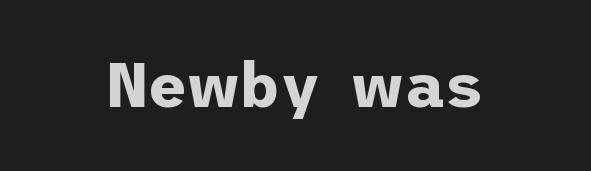
The image shows 62 px bold sans-serif type, upright; set normal letter spacing, not underlined; low stroke contrast and a medium x-height.
